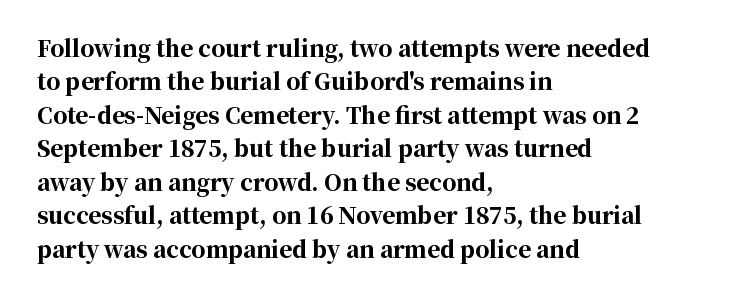
{"italic": "no", "bold": "yes", "underline": "no", "align": "left", "line_spacing": "normal", "line_spacing_ratio": 1.52, "letter_spacing": "normal", "letter_spacing_em": 0.0, "glyph_px": 22}
